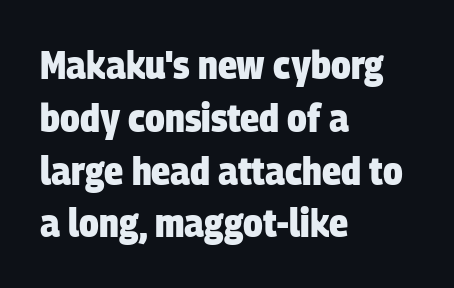
Q: Is the text bold? A: Yes.
Q: Is the typeface a serif or a sans-serif typeface? A: Sans-serif.
Q: Is the text underlined? A: No.
Q: How is the paragraph aligned? A: Left-aligned.
Q: Is the spacing between letters normal or unusually wide? A: Normal.
Q: Is the spacing between lines tight, normal or loose? A: Normal.
Q: Width (condensed, normal, or wide)? A: Condensed.
Q: Stroke contrast? A: Low.
Q: x-height? A: Large.
Q: Monospaced? A: No.
